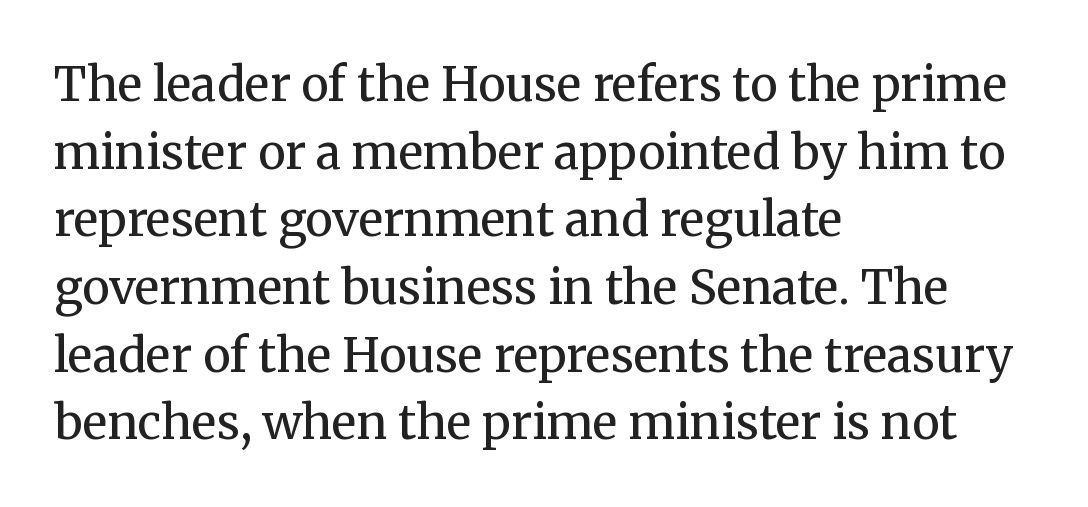
The image shows 47 px regular-weight serif type, upright; set left-aligned, normal line spacing (1.44x), normal letter spacing, not underlined; medium stroke contrast and a medium x-height.
